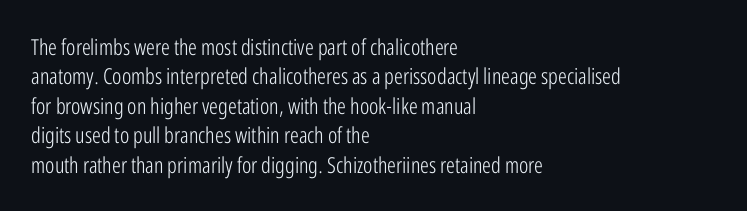
The image shows 22 px text type, upright; set left-aligned, normal line spacing (1.34x), normal letter spacing, not underlined.
